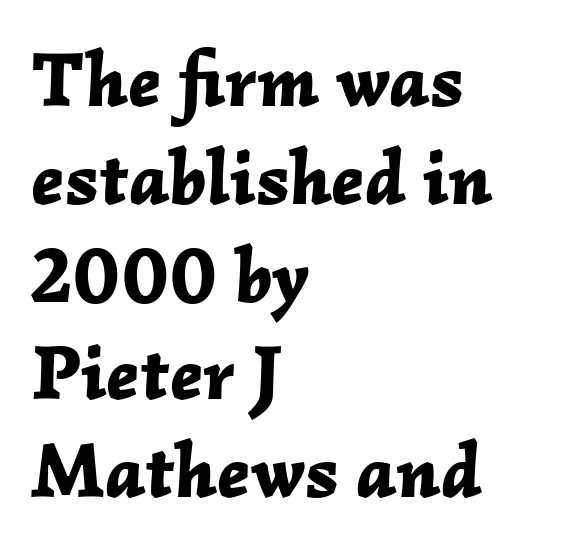
The image shows 77 px bold type, italic (leaning right); set left-aligned, normal line spacing (1.27x), normal letter spacing, not underlined; low stroke contrast and a medium x-height.
